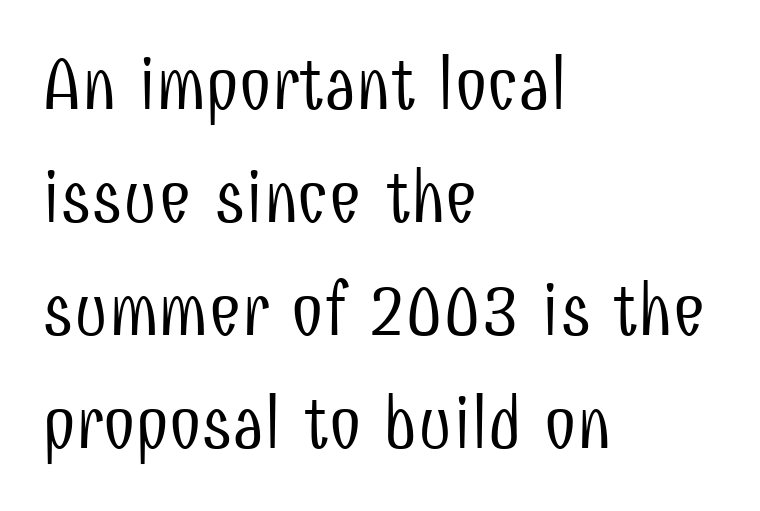
{"serif": "no", "italic": "no", "bold": "no", "weight": "light", "width": "condensed", "stroke_contrast": "low", "x_height": "medium", "monospaced": "no", "underline": "no", "align": "left", "line_spacing": "normal", "line_spacing_ratio": 1.55, "letter_spacing": "normal", "letter_spacing_em": 0.0, "glyph_px": 73}
